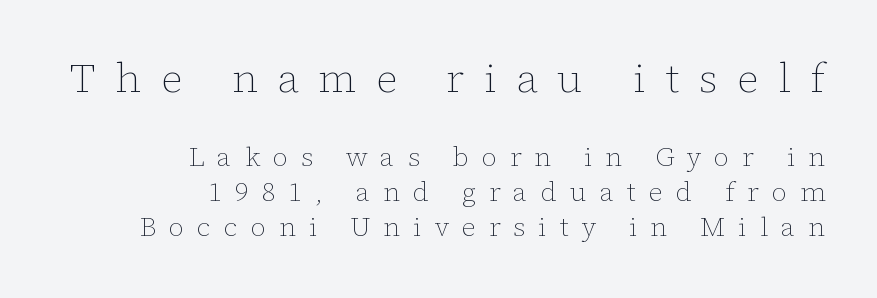
{"italic": "no", "bold": "no", "weight": "thin", "width": "normal", "stroke_contrast": "low", "x_height": "medium", "monospaced": "no", "underline": "no", "align": "right", "line_spacing": "normal", "line_spacing_ratio": 1.31, "letter_spacing": "wide", "letter_spacing_em": 0.48, "larger_block": "first", "size_ratio": 1.52, "glyph_px": 41}
